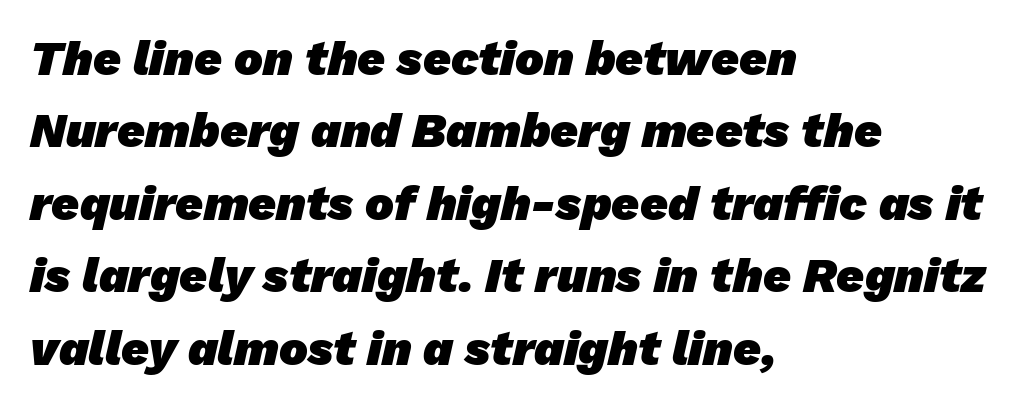
{"serif": "no", "bold": "yes", "weight": "heavy", "width": "normal", "stroke_contrast": "low", "x_height": "medium", "monospaced": "no", "underline": "no", "align": "left", "line_spacing": "normal", "line_spacing_ratio": 1.51, "letter_spacing": "normal", "letter_spacing_em": 0.0, "glyph_px": 48}
